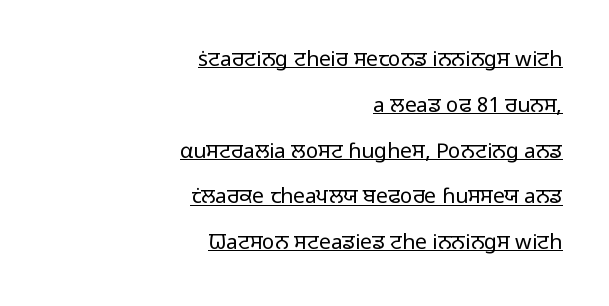
The image shows 21 px text type, upright; set right-aligned, loose line spacing (2.18x), normal letter spacing, underlined.
